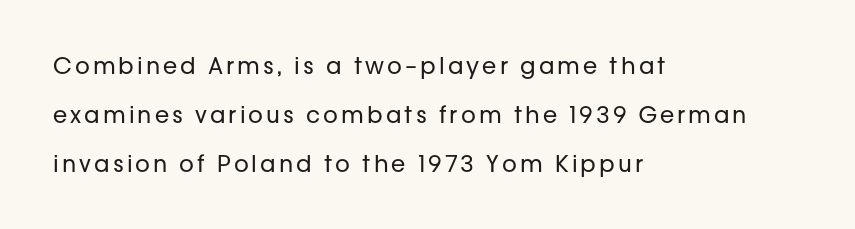
Q: Is the text bold? A: No.
Q: Is the text italic (slanted)? A: No, it is upright.
Q: Is the text underlined? A: No.
Q: How is the paragraph aligned? A: Left-aligned.
Q: Is the spacing between lines tight, normal or loose? A: Loose.
